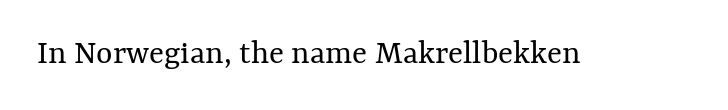
Q: Is the text bold? A: No.
Q: Is the text italic (slanted)? A: No, it is upright.
Q: Is the text underlined? A: No.
Q: Is the spacing between letters normal or unusually wide? A: Normal.
Q: Width (condensed, normal, or wide)? A: Normal.
Q: Stroke contrast? A: Medium.
Q: x-height? A: Medium.
Q: Monospaced? A: No.
